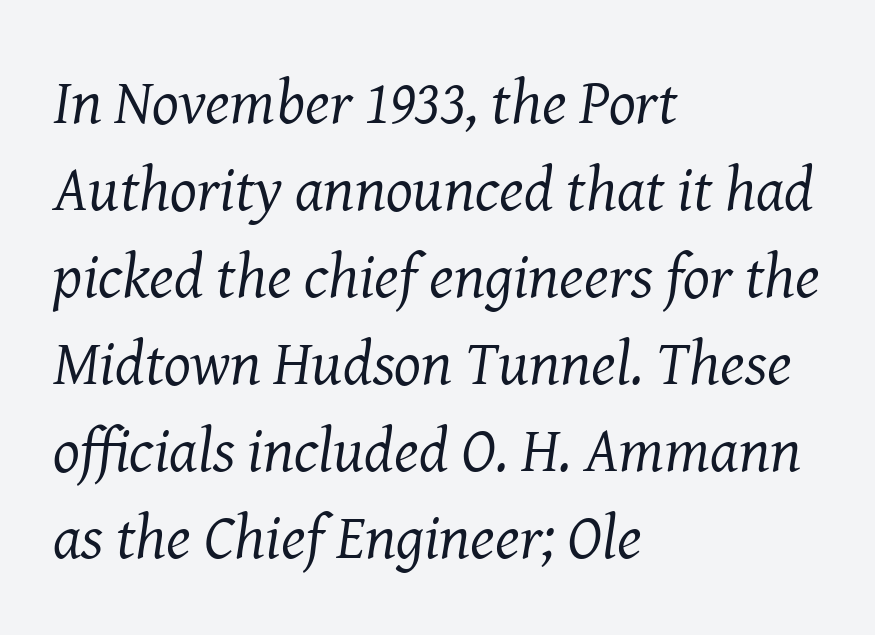
The image shows 63 px regular-weight serif type, italic (leaning right); set left-aligned, normal line spacing (1.38x), normal letter spacing, not underlined; medium stroke contrast and a medium x-height.
